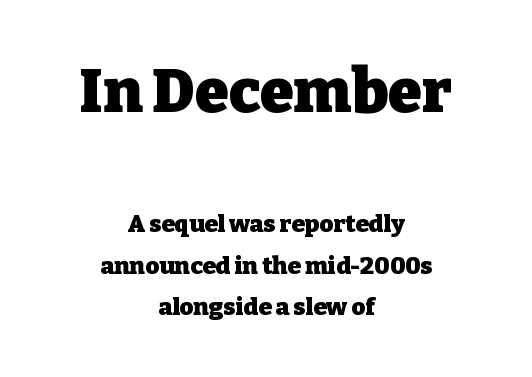
Typesetter's note — upper block bumped up in size, lower block left smaller. The passage shown is typed in a proportional face where columns would drift. Centered paragraph, ragged on both sides. Descender tails drop into unmarked territory. This sample uses a serif face.
